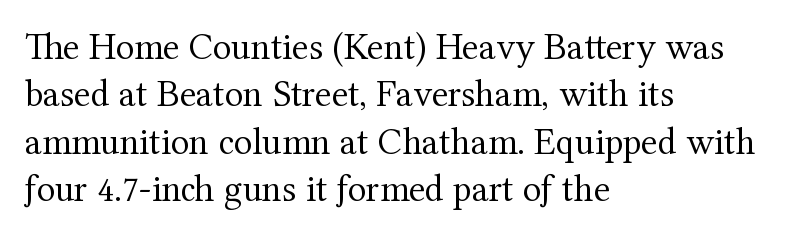
The image shows 38 px regular-weight serif type, upright; set left-aligned, normal line spacing (1.25x), normal letter spacing, not underlined; medium stroke contrast and a medium x-height.
